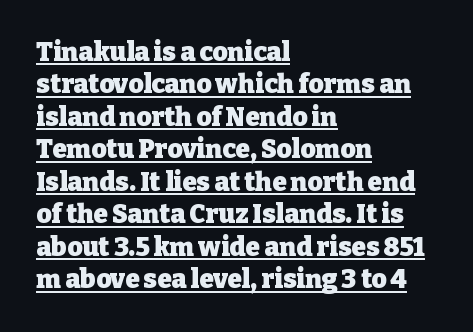
{"italic": "no", "bold": "yes", "underline": "yes", "align": "left", "line_spacing": "normal", "line_spacing_ratio": 1.25, "letter_spacing": "normal", "letter_spacing_em": 0.0, "glyph_px": 26}
